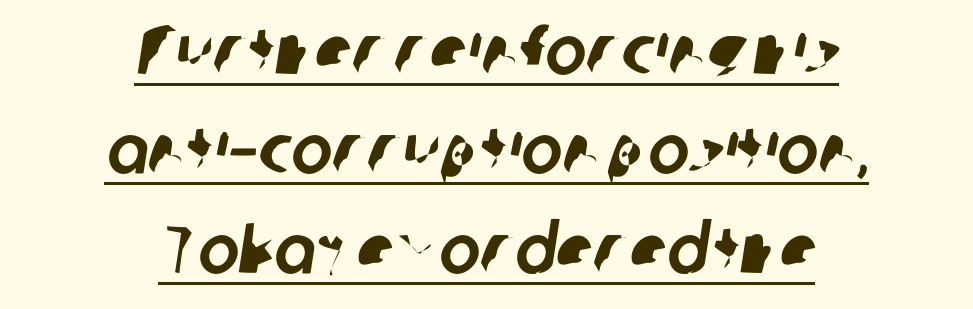
{"serif": "no", "width": "normal", "stroke_contrast": "low", "x_height": "medium", "monospaced": "no", "underline": "yes", "align": "center", "line_spacing": "normal", "line_spacing_ratio": 1.44, "letter_spacing": "normal", "letter_spacing_em": 0.0, "glyph_px": 69}
